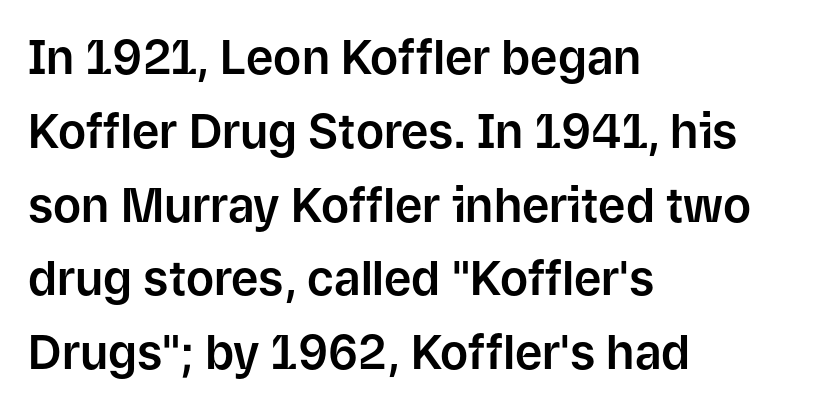
Posture: upright roman. A typesetter would call this proportional, since set widths differ per character. Each row of text sits above clean, open space. The font family rendered here belongs to the sans-serif group. Here the glyphs are tracked normally, forming tight word shapes. Interline gaps are of average width in this sample.
